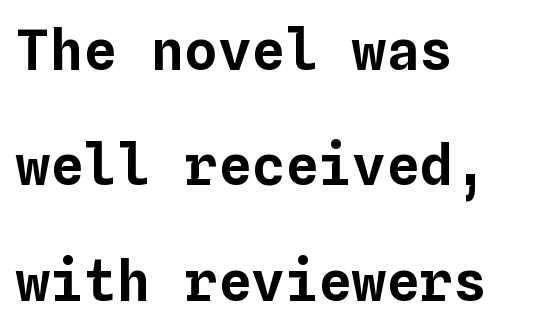
The image shows 56 px text type, upright, monospaced; set left-aligned, loose line spacing (2.06x), normal letter spacing, not underlined; low stroke contrast and a medium x-height.
